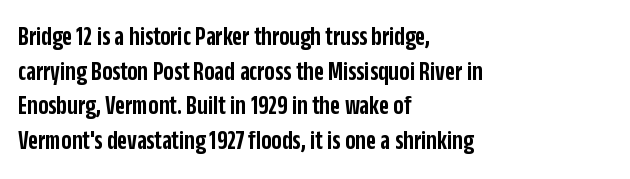
Q: Is the text bold? A: Semi-bold.
Q: Is the text italic (slanted)? A: No, it is upright.
Q: Is the text underlined? A: No.
Q: How is the paragraph aligned? A: Left-aligned.
Q: Is the spacing between letters normal or unusually wide? A: Normal.
Q: Is the spacing between lines tight, normal or loose? A: Normal.
